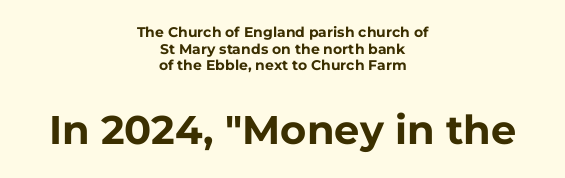
The image shows 40 px bold sans-serif type, upright; set centered, line spacing 1.18x, normal letter spacing, not underlined; the second (bottom) block is 2.86x larger; low stroke contrast and a medium x-height.
